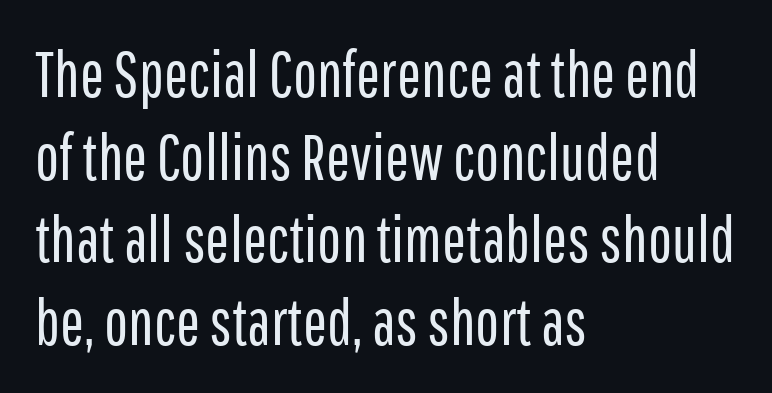
Words appear dense and cohesive because spacing is normal. Compared with typical paragraphs, the rows here are spaced about the same. The letters stand straight up with perfectly vertical stems. These lines are set flush left with a ragged right edge.
